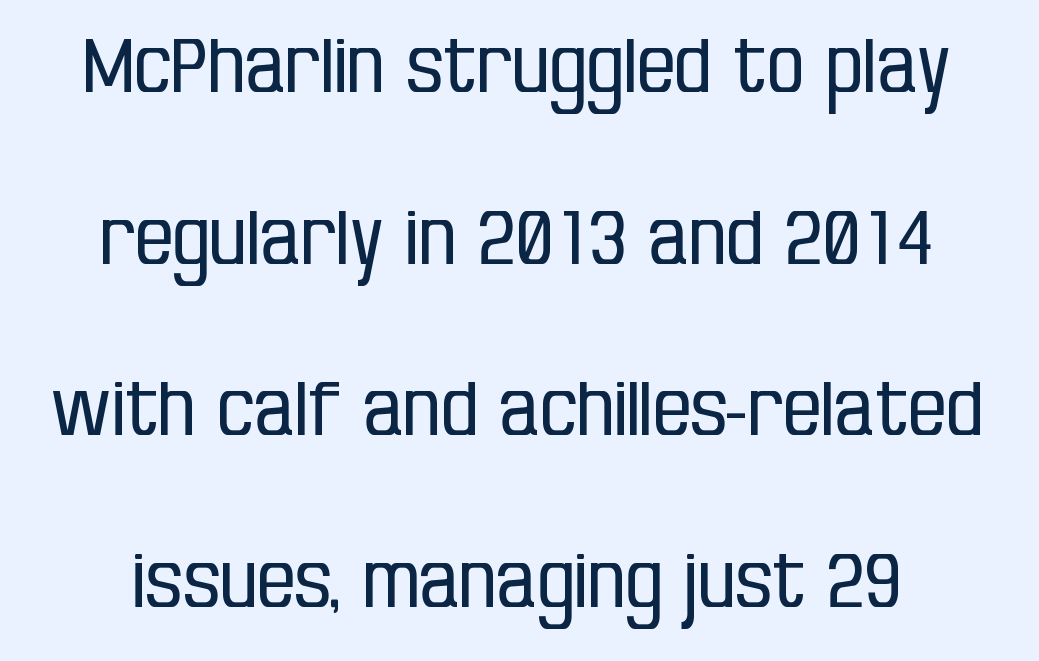
Students, observe: this is what heavily led, spacious text looks like. The line texture is even and compact thanks to regular tracking. You could not count columns in this text — the font is proportionally spaced. Lines of text with bare space underneath.
